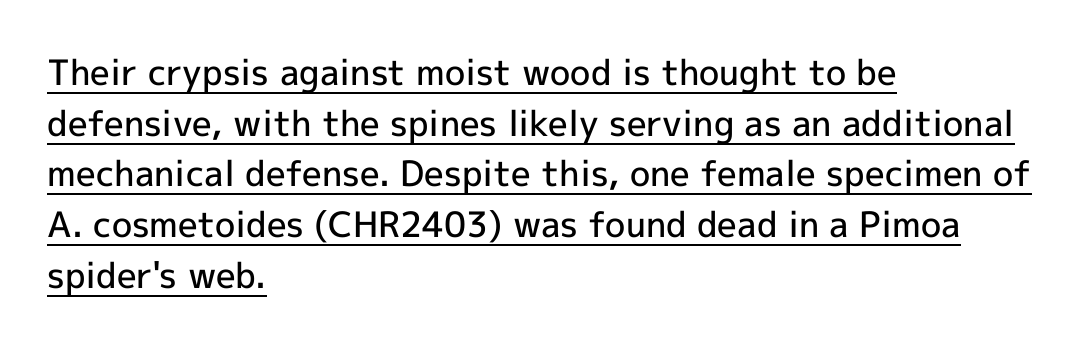
Think of a printed novel: that variable character pitch is what you see here. In CSS terms this would be text-align: left. Underline: present. These lines keep a tight, regular rhythm from letter to letter. This is roman type, the default non-slanted kind. These lines are composed in type without serifs.
